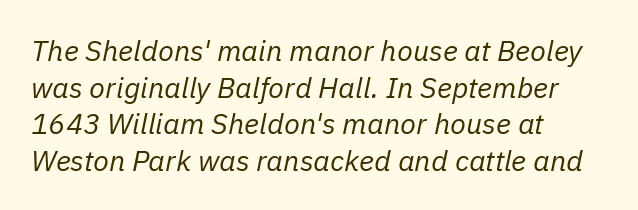
{"italic": "yes", "lean": "right", "slant_degrees": 11, "bold": "no", "weight": "regular", "width": "normal", "stroke_contrast": "low", "x_height": "medium", "monospaced": "no", "underline": "no", "align": "left", "line_spacing": "normal", "line_spacing_ratio": 1.26, "letter_spacing": "normal", "letter_spacing_em": 0.0, "glyph_px": 29}
